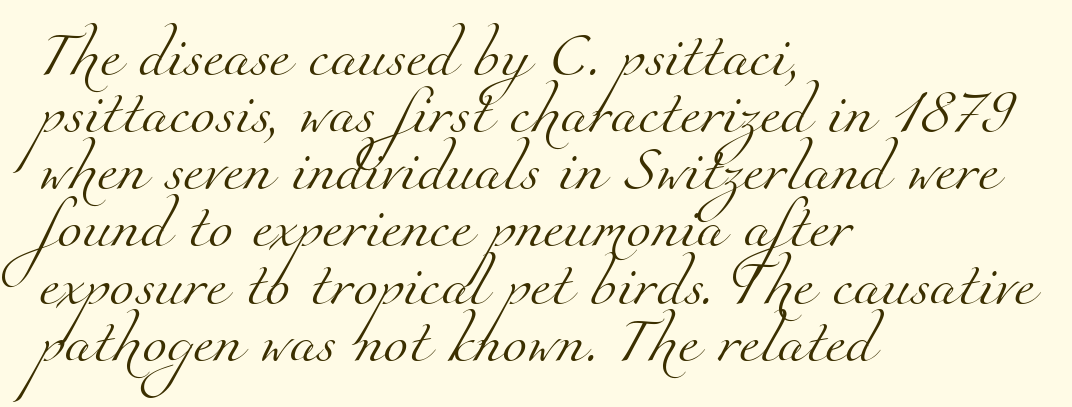
Stem width sits at or under what a default text font uses. The passage shown is typed in a proportional face where columns would drift. The passage is arranged the way most books set body copy — flush left. The rows are spaced the way most documents space them. Yep, those are serifs on the letters. Is the letter spacing exaggerated? No — it looks like the ordinary default.
